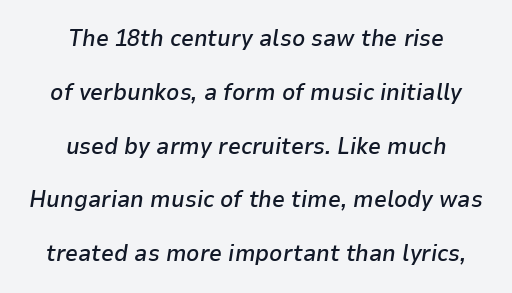
Q: Is the text bold? A: Semi-bold.
Q: Is the text italic (slanted)? A: Yes, it leans right by about 9 degrees.
Q: Is the text underlined? A: No.
Q: How is the paragraph aligned? A: Centered.
Q: Is the spacing between letters normal or unusually wide? A: Normal.
Q: Is the spacing between lines tight, normal or loose? A: Loose.
